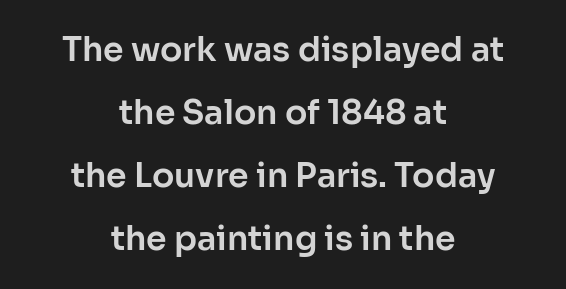
The image shows 33 px sans-serif type, upright; set centered, loose line spacing (1.91x), normal letter spacing, not underlined; low stroke contrast and a medium x-height.
